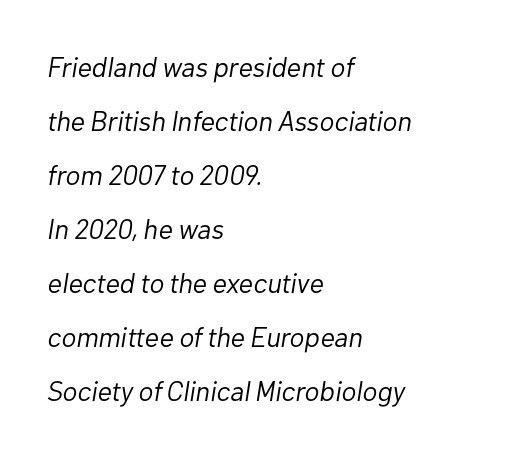
{"italic": "yes", "lean": "right", "slant_degrees": 10, "bold": "no", "weight": "light", "width": "normal", "stroke_contrast": "low", "x_height": "medium", "monospaced": "no", "underline": "no", "align": "left", "line_spacing": "loose", "line_spacing_ratio": 1.93, "letter_spacing": "normal", "letter_spacing_em": 0.0, "glyph_px": 28}
